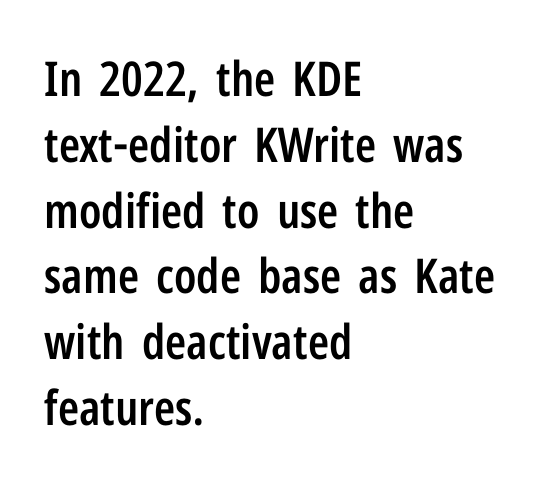
{"serif": "no", "italic": "no", "bold": "semi", "weight": "semibold", "width": "condensed", "stroke_contrast": "low", "x_height": "medium", "monospaced": "no", "underline": "no", "align": "left", "line_spacing": "normal", "line_spacing_ratio": 1.37, "letter_spacing": "normal", "letter_spacing_em": 0.0, "glyph_px": 48}
